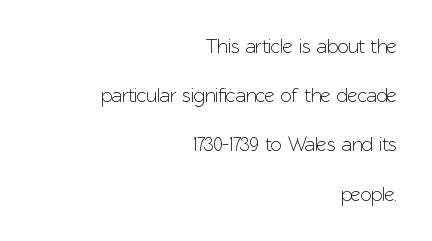
{"italic": "no", "underline": "no", "align": "right", "line_spacing": "loose", "line_spacing_ratio": 2.46, "letter_spacing": "normal", "letter_spacing_em": 0.0, "glyph_px": 20}
